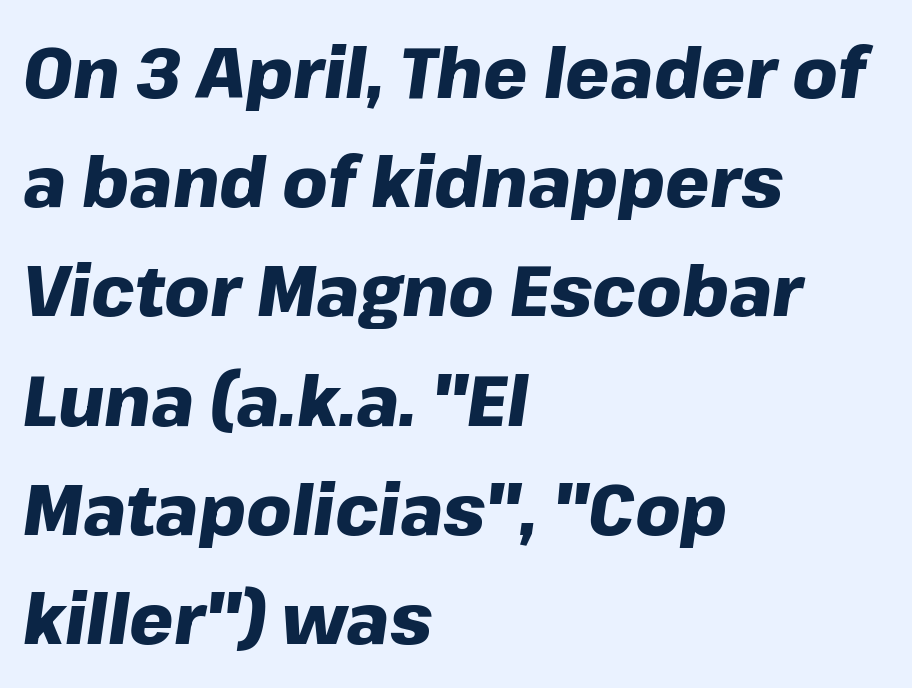
{"italic": "yes", "lean": "right", "slant_degrees": 8, "bold": "yes", "weight": "heavy", "width": "normal", "stroke_contrast": "low", "x_height": "medium", "monospaced": "no", "underline": "no", "align": "left", "line_spacing": "normal", "line_spacing_ratio": 1.56, "letter_spacing": "normal", "letter_spacing_em": 0.0, "glyph_px": 70}
